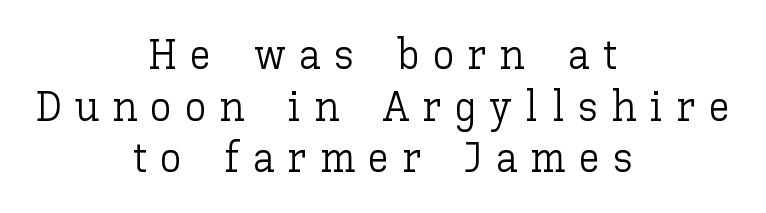
Q: Is the text bold? A: No.
Q: Is the text italic (slanted)? A: No, it is upright.
Q: Is the text underlined? A: No.
Q: How is the paragraph aligned? A: Centered.
Q: Is the spacing between letters normal or unusually wide? A: Unusually wide.
Q: Width (condensed, normal, or wide)? A: Normal.
Q: Stroke contrast? A: Low.
Q: x-height? A: Medium.
Q: Monospaced? A: No.
